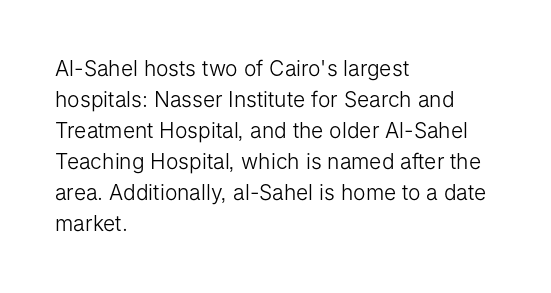
{"italic": "no", "bold": "no", "underline": "no", "align": "left", "line_spacing": "normal", "line_spacing_ratio": 1.48, "letter_spacing": "normal", "letter_spacing_em": 0.0, "glyph_px": 21}
